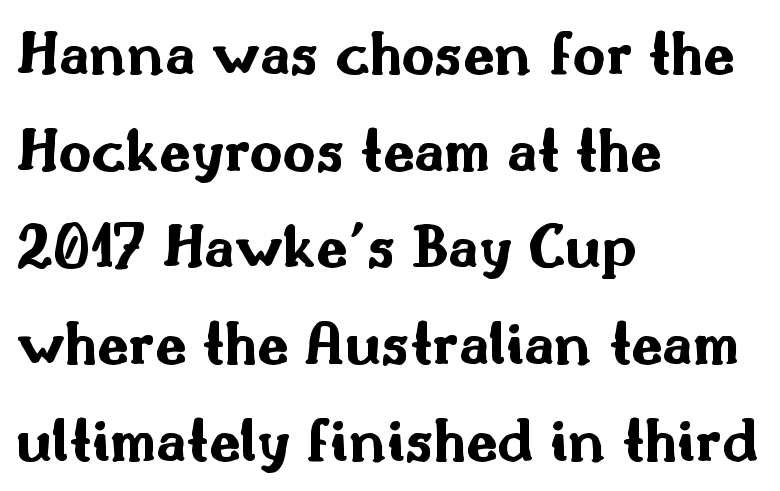
The letters advance in unequal steps, a hallmark of proportional type. A typesetter would mark this as roman, not italic. Caption: standard tracking, unaltered. Typeset ragged right — the left edge is the straight one. Weight: bold. Leading matches the norm, producing a regular column.
